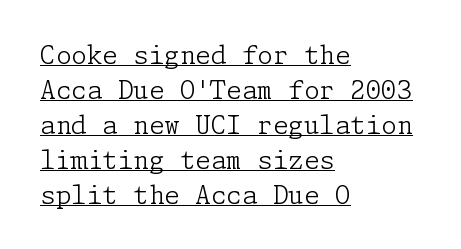
The image shows 25 px text type, upright; set left-aligned, normal line spacing (1.4x), normal letter spacing, underlined.
